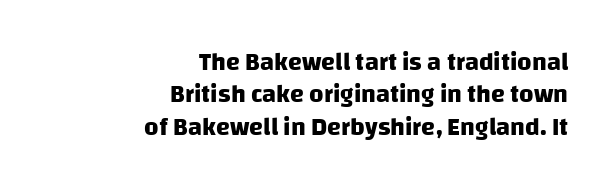
What's the leading like? Ordinary, nothing unusual. The line texture is even and compact thanks to regular tracking. Each line ends at the same right margin while the left side varies. Check under the words: just untouched page.
